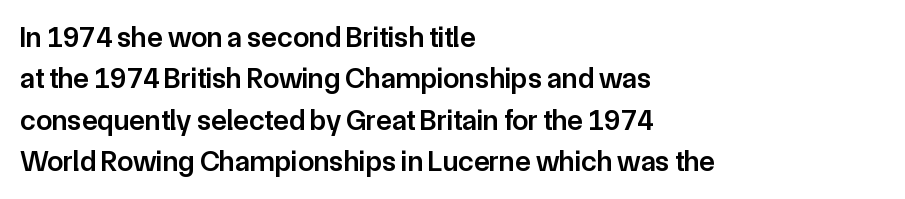
The image shows 29 px semibold sans-serif type, upright; set left-aligned, normal line spacing (1.43x), normal letter spacing, not underlined; low stroke contrast and a medium x-height.
